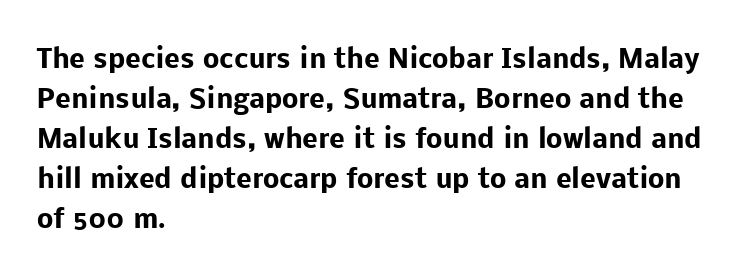
The image shows 26 px bold type, upright; set left-aligned, normal line spacing (1.54x), normal letter spacing, not underlined.
